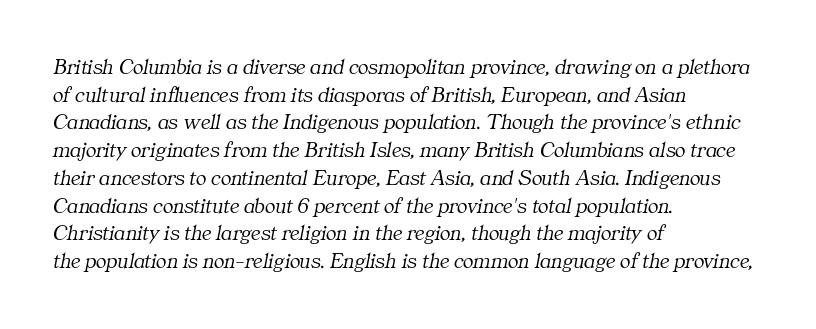
{"italic": "yes", "lean": "right", "slant_degrees": 11, "bold": "no", "underline": "no", "align": "left", "line_spacing": "normal", "line_spacing_ratio": 1.26, "letter_spacing": "normal", "letter_spacing_em": 0.0, "glyph_px": 22}
